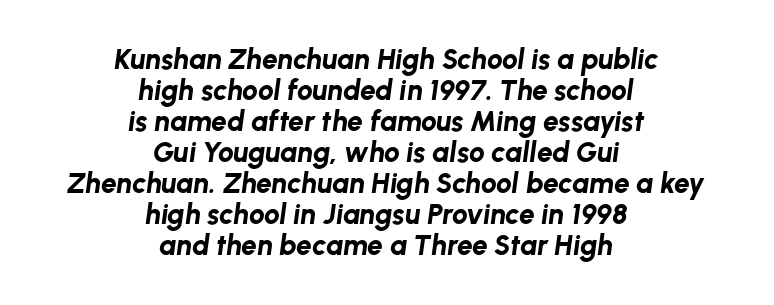
The words here are not underlined. Alignment: centered. Is the type slanted? Yes — the strokes lean at a clear angle. How would I describe the line gaps? Narrow and economical. The face used here has the dense, thick strokes of a bold. Looks like regular typesetting: each glyph gets only the width it needs.
